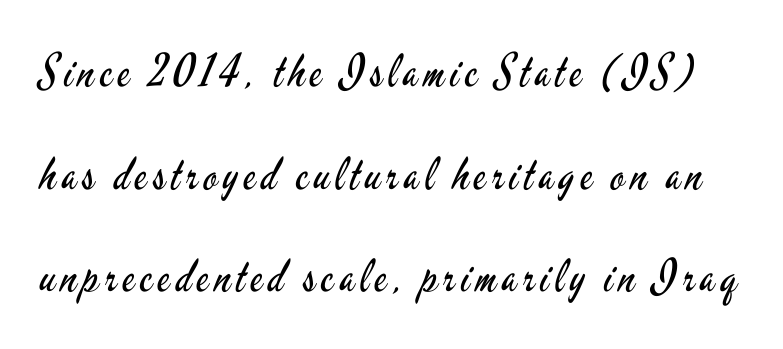
Proportional: the letters do not fall into vertical columns. Airy leading. Unbolded letterforms with no extra heft. Just letters on the line, the space beneath them empty.
